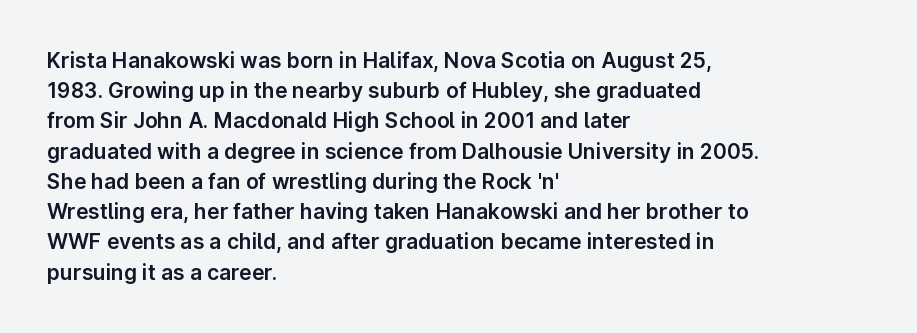
The lines sit at an ordinary, default distance from one another. In terms of posture, this sample is upright. What stands out about the letter spacing? Nothing — it is the standard amount. Leftover space on each line is placed entirely after the last word. Check the space under the baseline: it is left empty.
